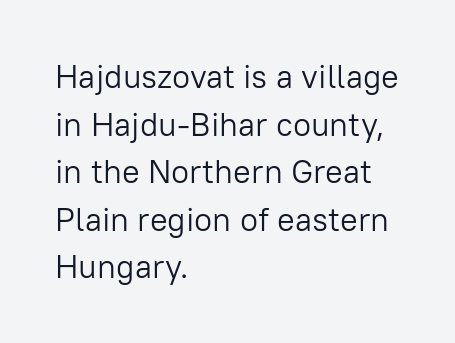
Q: Is the text bold? A: No.
Q: Is the text italic (slanted)? A: No, it is upright.
Q: Is the typeface a serif or a sans-serif typeface? A: Sans-serif.
Q: Is the text underlined? A: No.
Q: How is the paragraph aligned? A: Left-aligned.
Q: Is the spacing between letters normal or unusually wide? A: Normal.
Q: Is the spacing between lines tight, normal or loose? A: Normal.
Q: Width (condensed, normal, or wide)? A: Normal.
Q: Stroke contrast? A: Low.
Q: x-height? A: Medium.
Q: Monospaced? A: No.
